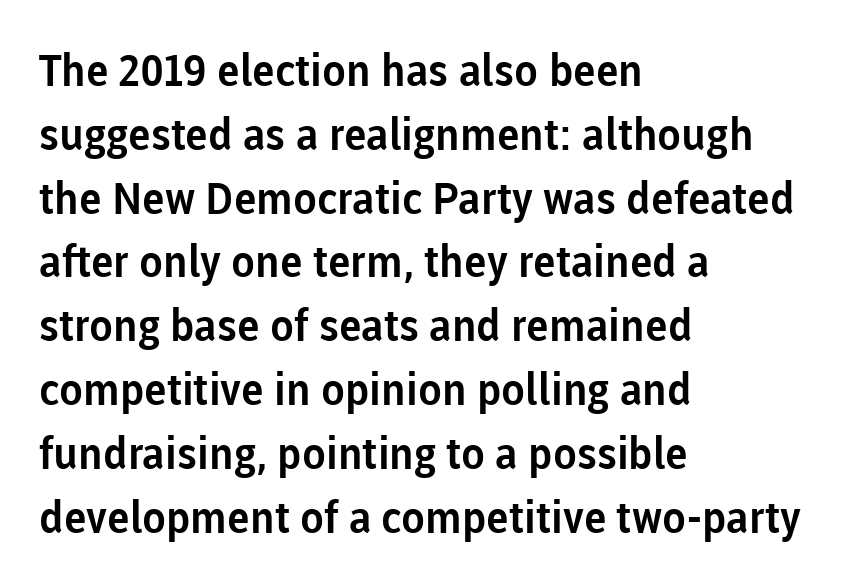
{"serif": "no", "italic": "no", "width": "normal", "stroke_contrast": "low", "x_height": "medium", "monospaced": "no", "underline": "no", "align": "left", "line_spacing": "normal", "line_spacing_ratio": 1.45, "letter_spacing": "normal", "letter_spacing_em": 0.0, "glyph_px": 44}
